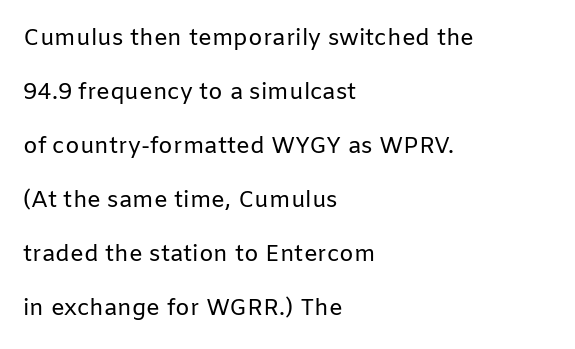
The image shows 23 px text type, upright; set left-aligned, loose line spacing (2.35x), normal letter spacing, not underlined.
